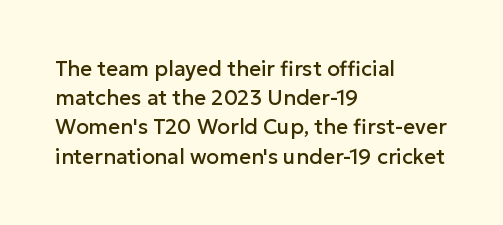
{"italic": "no", "underline": "no", "align": "left", "line_spacing": "normal", "line_spacing_ratio": 1.39, "letter_spacing": "normal", "letter_spacing_em": 0.0, "glyph_px": 21}
